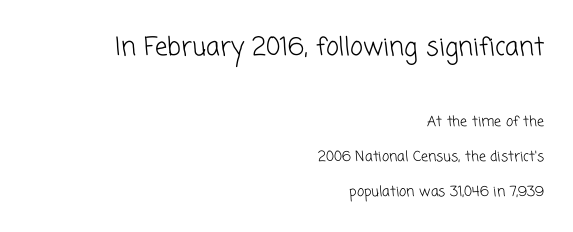
{"bold": "no", "underline": "no", "align": "right", "line_spacing": "loose", "line_spacing_ratio": 2.49, "letter_spacing": "normal", "letter_spacing_em": 0.0, "larger_block": "first", "size_ratio": 1.79, "glyph_px": 25}
